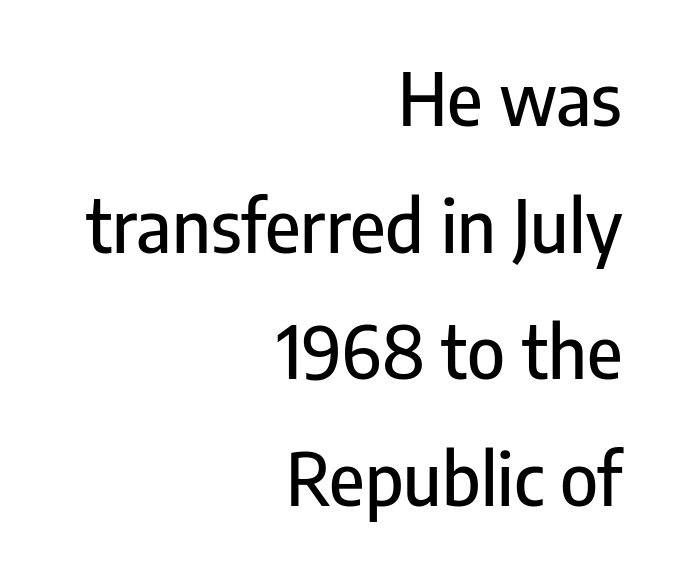
{"serif": "no", "italic": "no", "width": "condensed", "stroke_contrast": "low", "x_height": "medium", "monospaced": "no", "underline": "no", "align": "right", "line_spacing_ratio": 1.76, "letter_spacing": "normal", "letter_spacing_em": 0.0, "glyph_px": 72}
